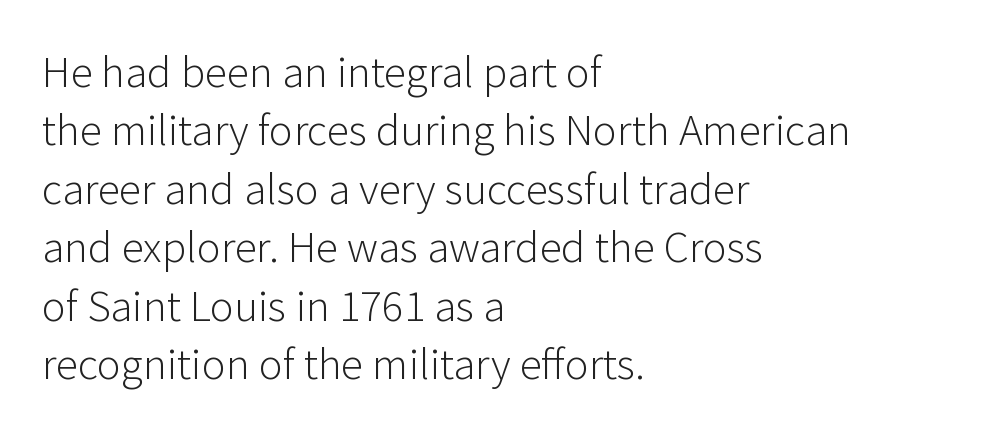
{"serif": "no", "italic": "no", "bold": "no", "weight": "light", "width": "normal", "stroke_contrast": "low", "x_height": "medium", "monospaced": "no", "underline": "no", "align": "left", "line_spacing": "normal", "line_spacing_ratio": 1.3, "letter_spacing": "normal", "letter_spacing_em": 0.0, "glyph_px": 45}
